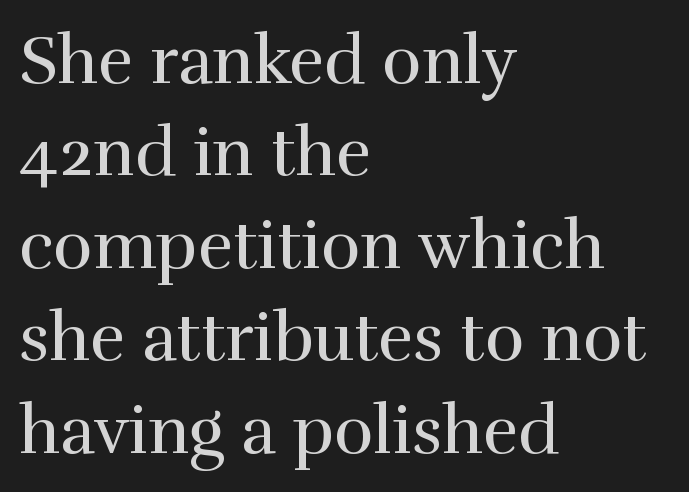
{"serif": "yes", "italic": "no", "bold": "no", "weight": "regular", "width": "normal", "x_height": "medium", "monospaced": "no", "underline": "no", "align": "left", "line_spacing": "normal", "line_spacing_ratio": 1.38, "letter_spacing": "normal", "letter_spacing_em": 0.0, "glyph_px": 67}
